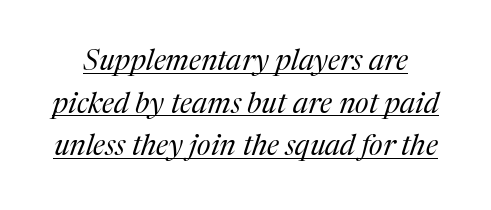
Q: Is the text bold? A: No.
Q: Is the text italic (slanted)? A: Yes, it leans right by about 17 degrees.
Q: Is the typeface a serif or a sans-serif typeface? A: Serif.
Q: Is the text underlined? A: Yes.
Q: Is the spacing between letters normal or unusually wide? A: Normal.
Q: Is the spacing between lines tight, normal or loose? A: Normal.
Q: Width (condensed, normal, or wide)? A: Normal.
Q: Stroke contrast? A: Medium.
Q: x-height? A: Medium.
Q: Monospaced? A: No.
